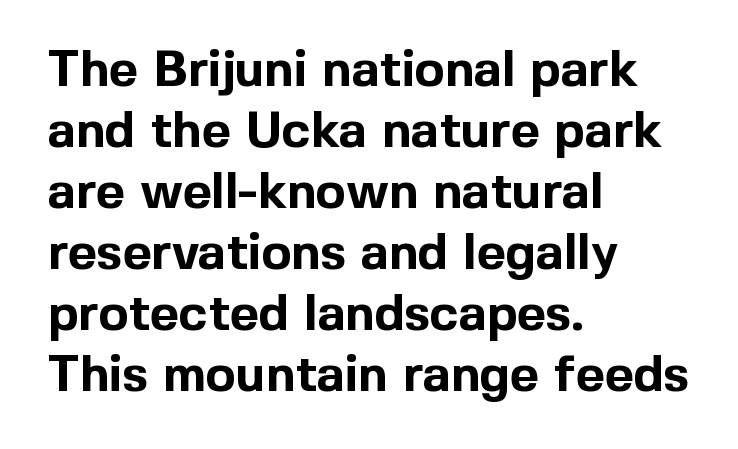
{"serif": "no", "italic": "no", "bold": "yes", "weight": "bold", "width": "normal", "x_height": "medium", "monospaced": "no", "underline": "no", "align": "left", "line_spacing_ratio": 1.22, "letter_spacing": "normal", "letter_spacing_em": 0.0, "glyph_px": 50}
